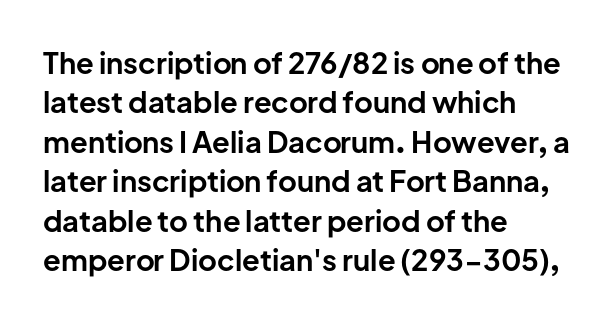
Q: Is the text bold? A: Yes.
Q: Is the text italic (slanted)? A: No, it is upright.
Q: Is the typeface a serif or a sans-serif typeface? A: Sans-serif.
Q: Is the text underlined? A: No.
Q: How is the paragraph aligned? A: Left-aligned.
Q: Is the spacing between letters normal or unusually wide? A: Normal.
Q: Is the spacing between lines tight, normal or loose? A: Normal.
Q: Width (condensed, normal, or wide)? A: Normal.
Q: Stroke contrast? A: Low.
Q: x-height? A: Medium.
Q: Monospaced? A: No.
